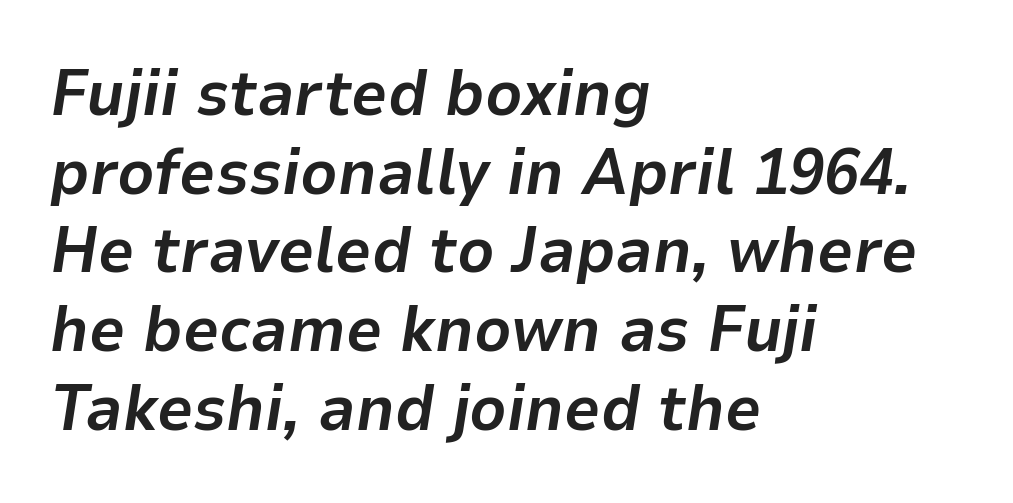
The image shows 64 px bold type, italic (leaning right); set left-aligned, line spacing 1.23x, normal letter spacing, not underlined; low stroke contrast and a medium x-height.
